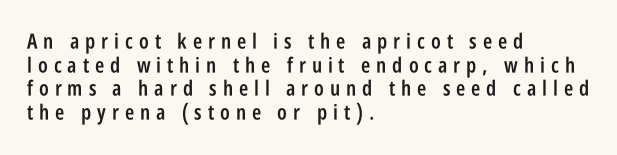
{"italic": "no", "bold": "semi", "underline": "no", "align": "left", "line_spacing": "tight", "line_spacing_ratio": 1.12, "letter_spacing": "wide", "letter_spacing_em": 0.28, "glyph_px": 21}
